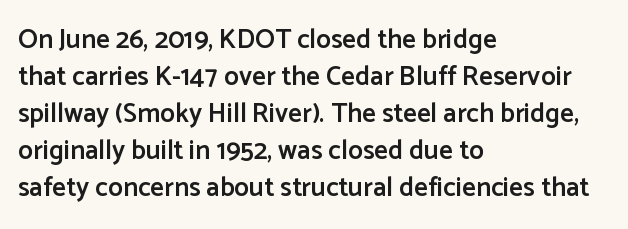
{"italic": "no", "bold": "semi", "underline": "no", "align": "left", "line_spacing": "normal", "line_spacing_ratio": 1.37, "letter_spacing": "normal", "letter_spacing_em": 0.0, "glyph_px": 27}
